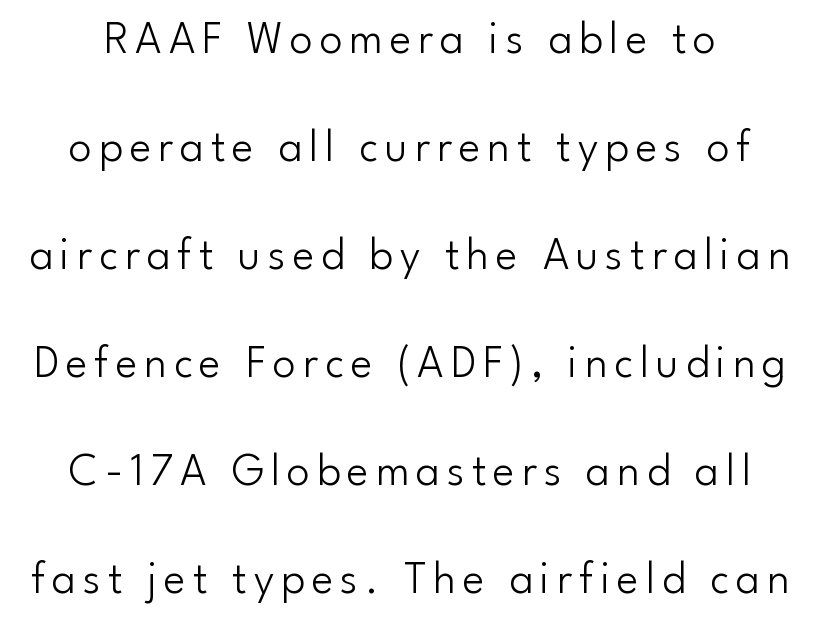
{"serif": "no", "italic": "no", "bold": "no", "weight": "light", "width": "normal", "stroke_contrast": "low", "x_height": "small", "monospaced": "no", "underline": "no", "line_spacing": "loose", "line_spacing_ratio": 2.35, "glyph_px": 46}
